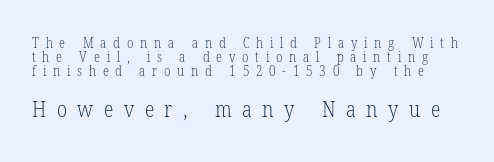
The image shows 22 px text type, upright; set tight line spacing (1.01x), unusually wide letter spacing (+0.48 em), not underlined; the second (bottom) block is 1.57x larger.
